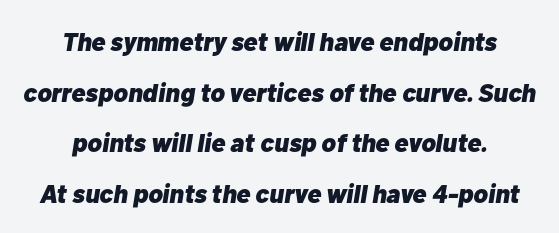
The image shows 26 px bold type, italic (leaning right); set centered, loose line spacing (1.95x), normal letter spacing, not underlined.
